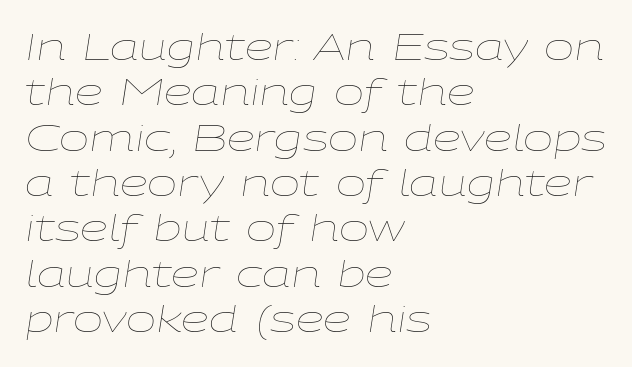
Varying glyph widths throughout — classic text-font behaviour. Horizontally, the lines are justified to the leading edge only. The axis of the letterforms is tilted away from vertical. Has an underline been added? It has not. How are the letters spaced? Ordinarily, with no added tracking.
